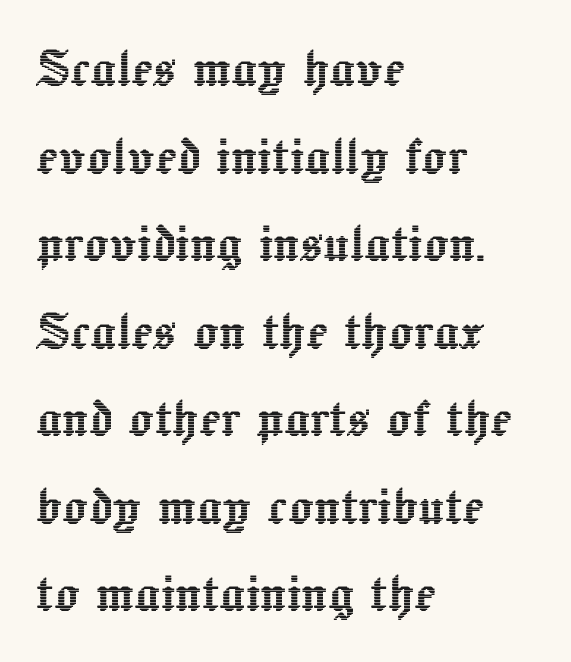
Q: Is the text italic (slanted)? A: No, it is upright.
Q: Is the text underlined? A: No.
Q: How is the paragraph aligned? A: Left-aligned.
Q: Is the spacing between letters normal or unusually wide? A: Normal.
Q: Is the spacing between lines tight, normal or loose? A: Normal.
Q: Width (condensed, normal, or wide)? A: Normal.
Q: x-height? A: Medium.
Q: Monospaced? A: No.
